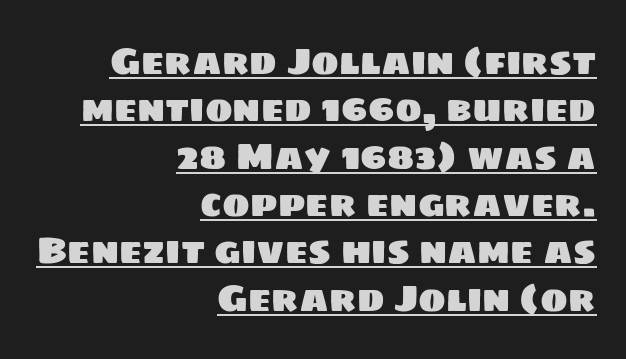
{"serif": "no", "width": "normal", "stroke_contrast": "low", "x_height": "large", "monospaced": "no", "underline": "yes", "align": "right", "line_spacing": "normal", "line_spacing_ratio": 1.28, "letter_spacing": "normal", "letter_spacing_em": 0.0, "glyph_px": 37}
